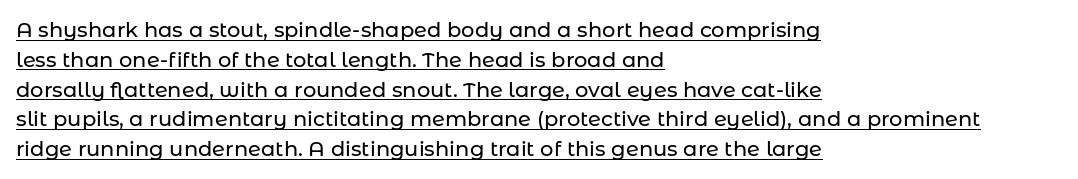
The image shows 21 px text type, upright; set left-aligned, normal line spacing (1.42x), normal letter spacing, underlined.
